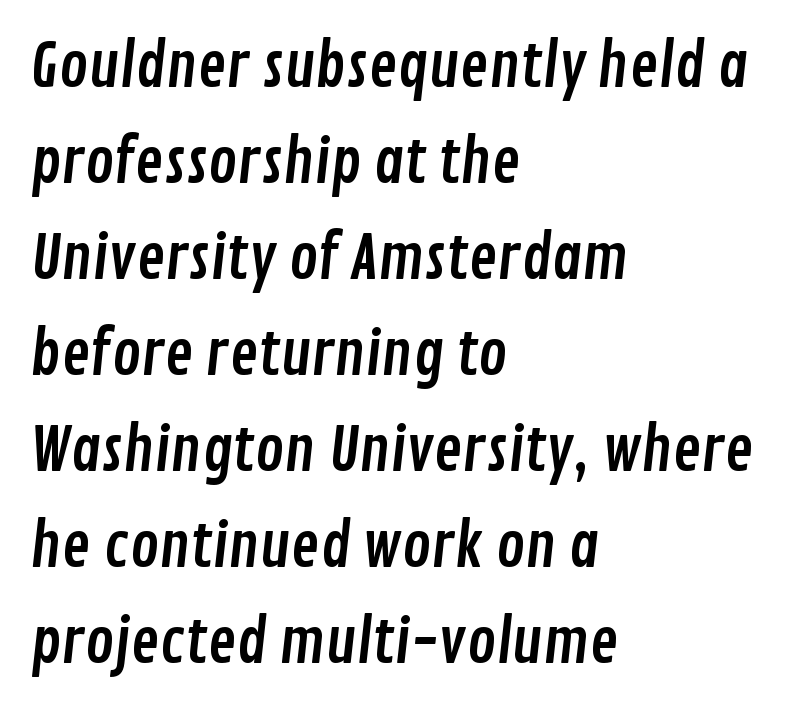
The image shows 60 px condensed sans-serif type; set left-aligned, normal line spacing (1.6x), normal letter spacing, not underlined; low stroke contrast and a medium x-height.
